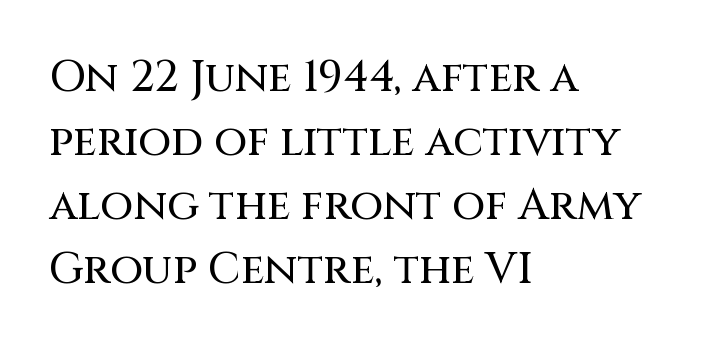
The image shows 43 px sans-serif type, upright; set left-aligned, normal line spacing (1.49x), normal letter spacing, not underlined; medium stroke contrast and a large x-height.
